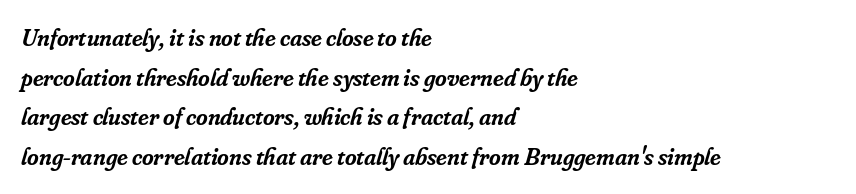
The image shows 25 px text type, italic (leaning right); set left-aligned, normal line spacing (1.59x), normal letter spacing, not underlined.
